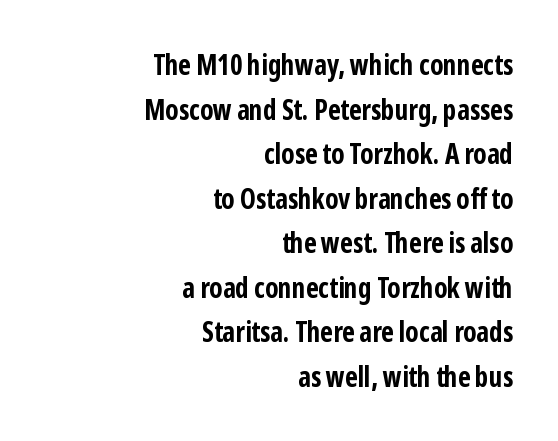
{"serif": "no", "italic": "no", "bold": "yes", "weight": "bold", "width": "condensed", "stroke_contrast": "low", "x_height": "medium", "monospaced": "no", "underline": "no", "align": "right", "line_spacing": "normal", "line_spacing_ratio": 1.59, "letter_spacing": "normal", "letter_spacing_em": 0.0, "glyph_px": 28}
